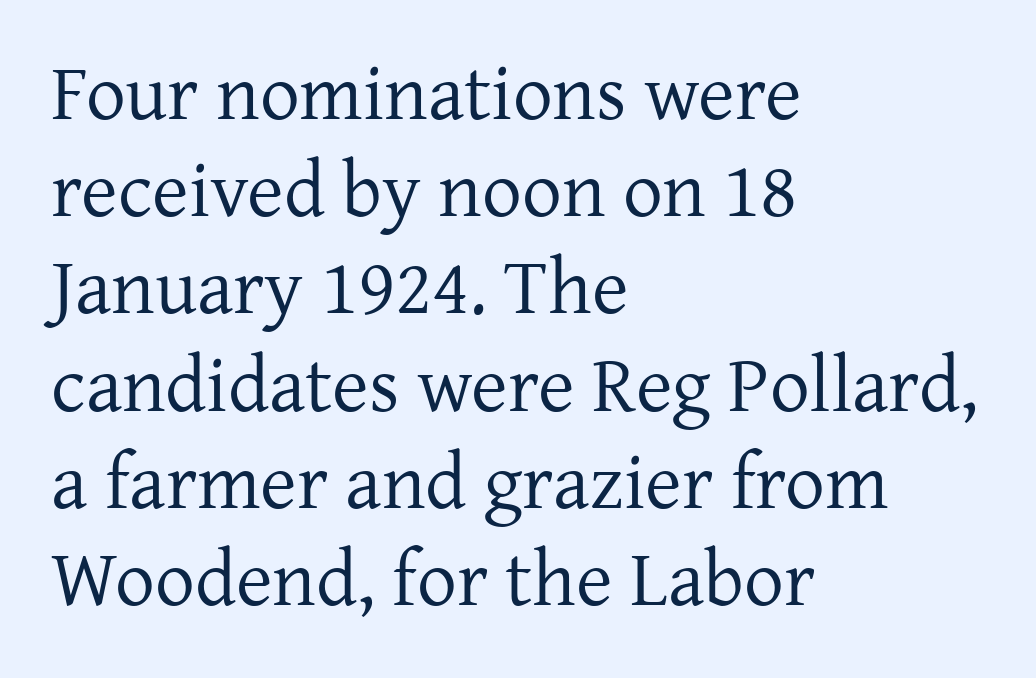
Q: Is the text bold? A: No.
Q: Is the text italic (slanted)? A: No, it is upright.
Q: Is the typeface a serif or a sans-serif typeface? A: Serif.
Q: Is the text underlined? A: No.
Q: How is the paragraph aligned? A: Left-aligned.
Q: Is the spacing between letters normal or unusually wide? A: Normal.
Q: Width (condensed, normal, or wide)? A: Normal.
Q: Stroke contrast? A: Low.
Q: x-height? A: Medium.
Q: Monospaced? A: No.
